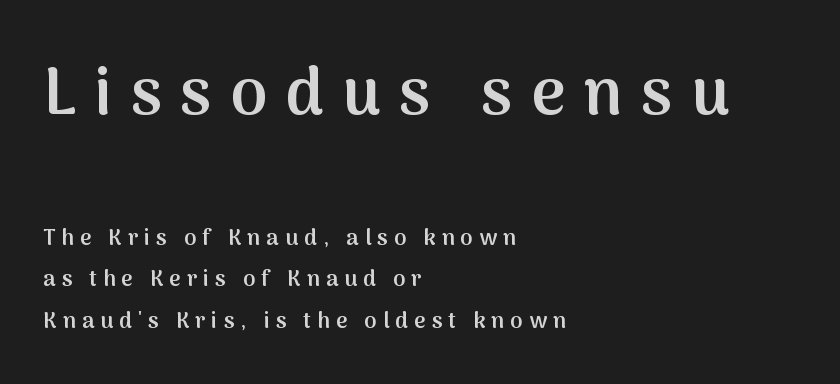
The image shows 66 px semibold sans-serif type, upright; set left-aligned, line spacing 1.89x, unusually wide letter spacing (+0.28 em), not underlined; the first (top) block is 3.0x larger; medium stroke contrast and a medium x-height.
